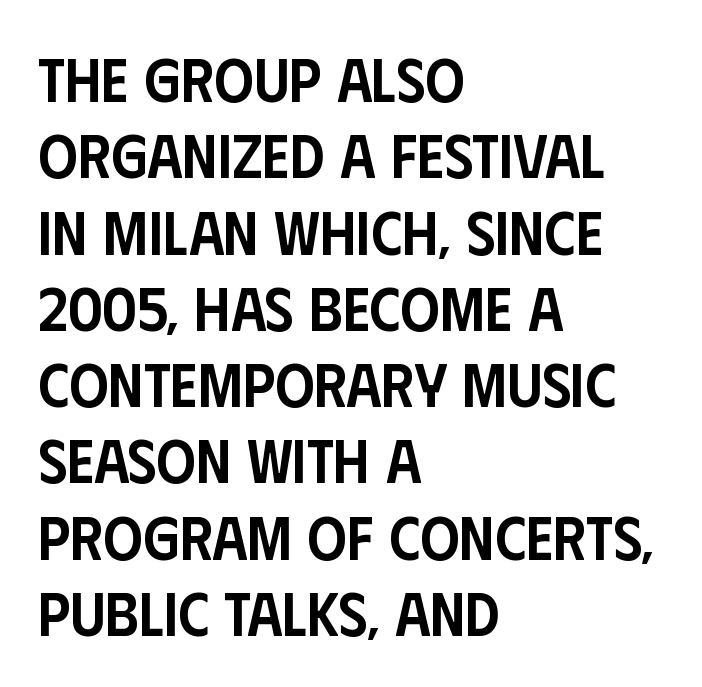
Letter spacing: default. Nothing sits at the stroke ends, so this counts as sans-serif. The lines are quadded left. Descenders hang freely into open space. Notice the strokes are somewhat thickened but not fully heavy: this is a semibold.
